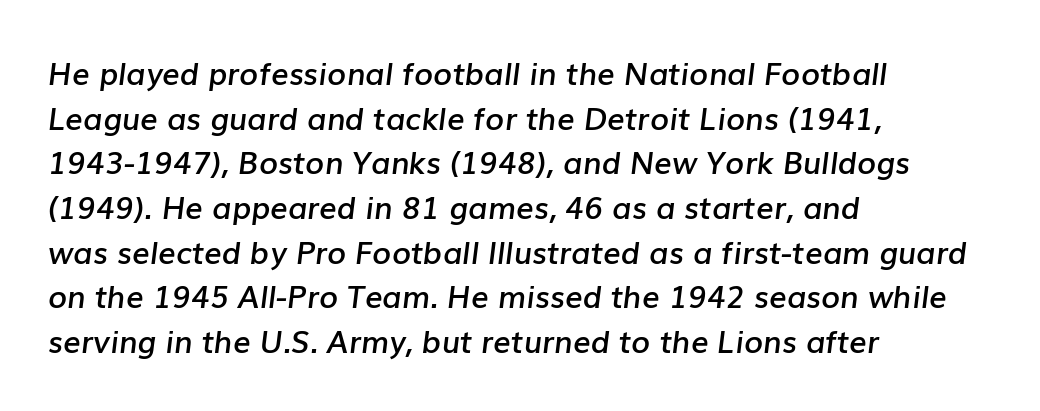
Q: Is the text bold? A: Semi-bold.
Q: Is the text italic (slanted)? A: Yes, it leans right by about 7 degrees.
Q: Is the text underlined? A: No.
Q: How is the paragraph aligned? A: Left-aligned.
Q: Is the spacing between letters normal or unusually wide? A: Normal.
Q: Is the spacing between lines tight, normal or loose? A: Normal.
Q: Width (condensed, normal, or wide)? A: Normal.
Q: Stroke contrast? A: Low.
Q: x-height? A: Medium.
Q: Monospaced? A: No.
